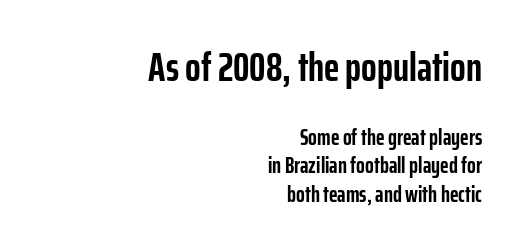
The image shows 41 px semibold, condensed sans-serif type, upright; set right-aligned, line spacing 1.24x, normal letter spacing, not underlined; the first (top) block is 1.78x larger; low stroke contrast and a medium x-height.
